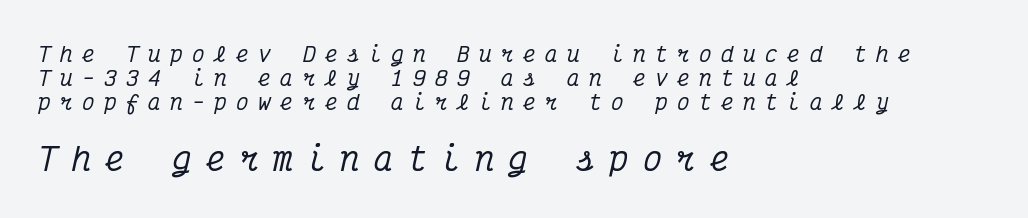
The image shows 32 px condensed serif type, italic (leaning right), monospaced; set left-aligned, tight line spacing (1.14x), unusually wide letter spacing (+0.45 em), not underlined; the second (bottom) block is 1.52x larger; medium stroke contrast and a medium x-height.
